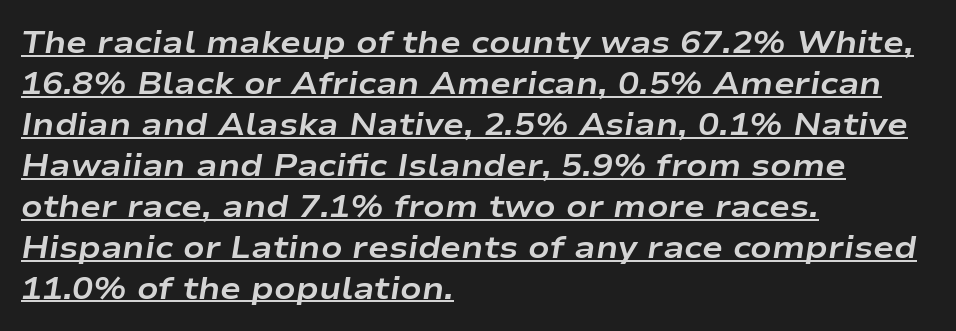
The image shows 31 px bold, wide type, italic (leaning right); set left-aligned, normal line spacing (1.32x), normal letter spacing, underlined; low stroke contrast and a medium x-height.
